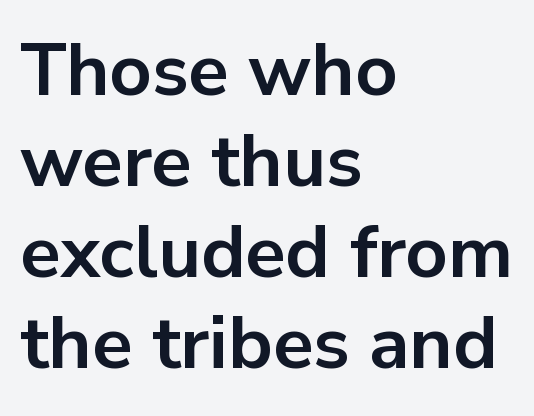
{"serif": "no", "italic": "no", "bold": "yes", "weight": "bold", "width": "normal", "stroke_contrast": "low", "x_height": "medium", "monospaced": "no", "underline": "no", "align": "left", "line_spacing_ratio": 1.23, "letter_spacing": "normal", "letter_spacing_em": 0.0, "glyph_px": 74}
